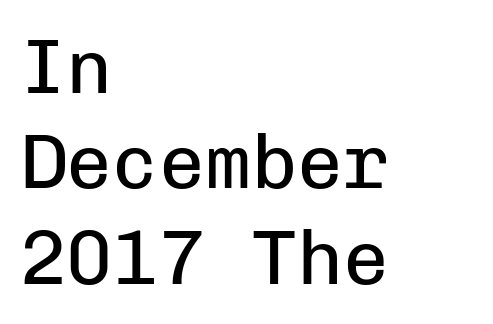
The image shows 77 px regular-weight sans-serif type, upright, monospaced; set left-aligned, line spacing 1.24x, normal letter spacing, not underlined; low stroke contrast and a medium x-height.
